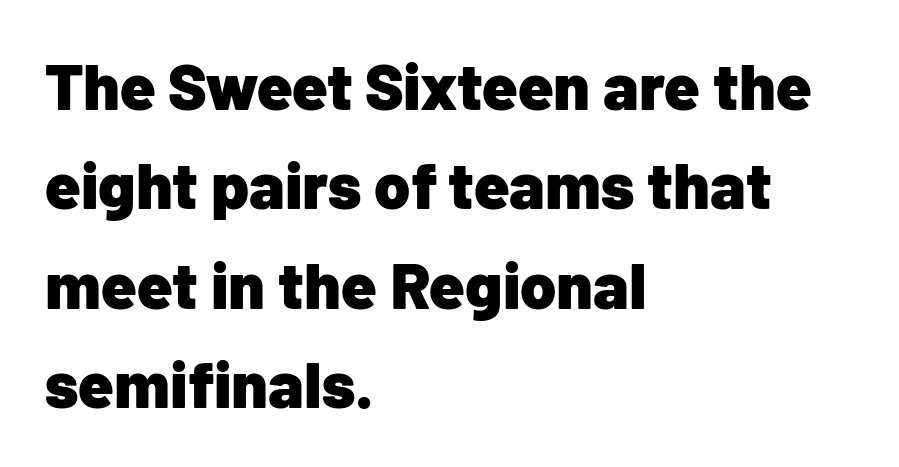
{"serif": "no", "italic": "no", "bold": "yes", "weight": "heavy", "width": "normal", "stroke_contrast": "low", "x_height": "medium", "monospaced": "no", "underline": "no", "align": "left", "line_spacing": "normal", "line_spacing_ratio": 1.53, "letter_spacing": "normal", "letter_spacing_em": 0.0, "glyph_px": 65}
